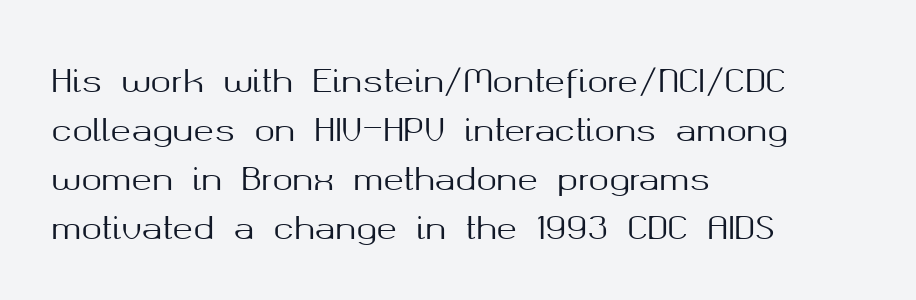
Q: Is the text italic (slanted)? A: No, it is upright.
Q: Is the typeface a serif or a sans-serif typeface? A: Sans-serif.
Q: Is the text underlined? A: No.
Q: How is the paragraph aligned? A: Left-aligned.
Q: Is the spacing between letters normal or unusually wide? A: Normal.
Q: Is the spacing between lines tight, normal or loose? A: Normal.
Q: Width (condensed, normal, or wide)? A: Normal.
Q: Stroke contrast? A: Medium.
Q: x-height? A: Medium.
Q: Monospaced? A: No.
